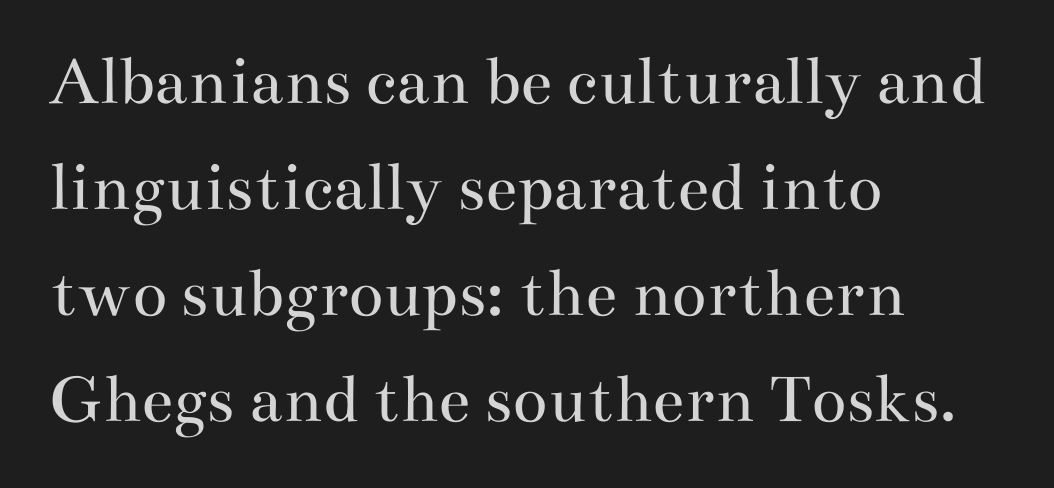
The image shows 72 px regular-weight, wide serif type, upright; set left-aligned, normal line spacing (1.47x), normal letter spacing, not underlined; medium stroke contrast and a small x-height.
